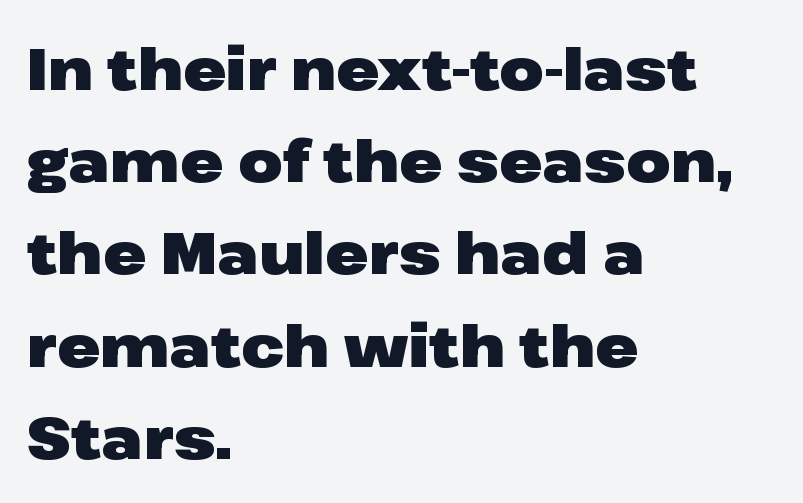
Q: Is the text bold? A: Yes.
Q: Is the text italic (slanted)? A: No, it is upright.
Q: Is the typeface a serif or a sans-serif typeface? A: Sans-serif.
Q: Is the text underlined? A: No.
Q: How is the paragraph aligned? A: Left-aligned.
Q: Is the spacing between letters normal or unusually wide? A: Normal.
Q: Is the spacing between lines tight, normal or loose? A: Normal.
Q: Width (condensed, normal, or wide)? A: Wide.
Q: Stroke contrast? A: Low.
Q: x-height? A: Medium.
Q: Monospaced? A: No.
